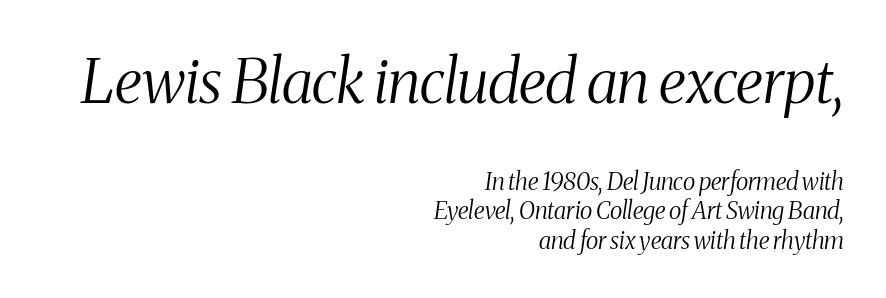
Q: Is the text bold? A: No.
Q: Is the text italic (slanted)? A: Yes, it leans right by about 8 degrees.
Q: Is the typeface a serif or a sans-serif typeface? A: Serif.
Q: Is the text underlined? A: No.
Q: How is the paragraph aligned? A: Right-aligned.
Q: Is the spacing between letters normal or unusually wide? A: Normal.
Q: Which block of text is set in a larger size, the first (top) or the second (bottom)? A: The first (top) one.
Q: Width (condensed, normal, or wide)? A: Condensed.
Q: Stroke contrast? A: Medium.
Q: x-height? A: Medium.
Q: Monospaced? A: No.
